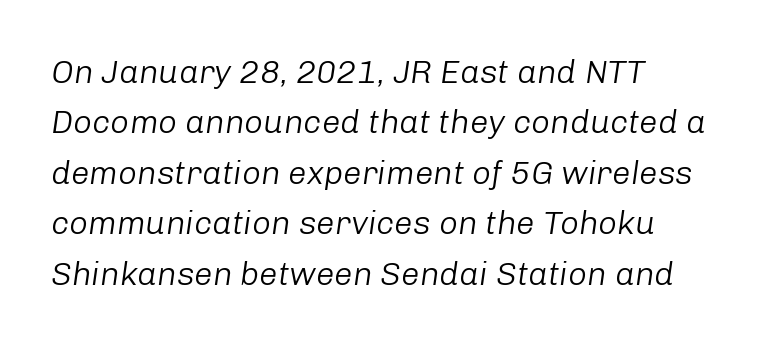
{"italic": "yes", "lean": "right", "slant_degrees": 8, "bold": "no", "weight": "light", "width": "normal", "stroke_contrast": "low", "x_height": "medium", "monospaced": "no", "underline": "no", "line_spacing": "normal", "line_spacing_ratio": 1.53, "letter_spacing": "normal", "letter_spacing_em": 0.0, "glyph_px": 33}
